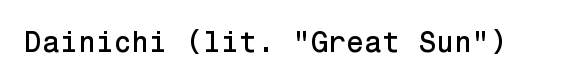
Q: Is the text italic (slanted)? A: No, it is upright.
Q: Is the typeface a serif or a sans-serif typeface? A: Sans-serif.
Q: Is the text underlined? A: No.
Q: Is the spacing between letters normal or unusually wide? A: Normal.
Q: Width (condensed, normal, or wide)? A: Normal.
Q: Stroke contrast? A: Low.
Q: x-height? A: Medium.
